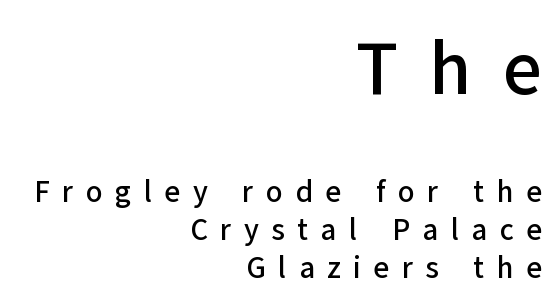
{"serif": "no", "italic": "no", "width": "normal", "stroke_contrast": "low", "x_height": "medium", "monospaced": "no", "underline": "no", "align": "right", "line_spacing": "normal", "line_spacing_ratio": 1.26, "letter_spacing": "wide", "letter_spacing_em": 0.42, "larger_block": "first", "size_ratio": 2.5, "glyph_px": 75}
